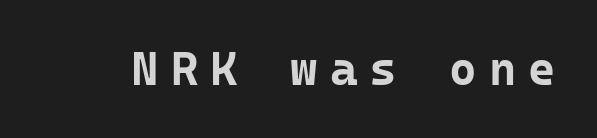
Just letters on the line, the space beneath them empty. Substantial extra tracking has been applied to these lines. This sample has the even, mechanical cadence of fixed-width lettering. Weight check: bold — yes, fully.
